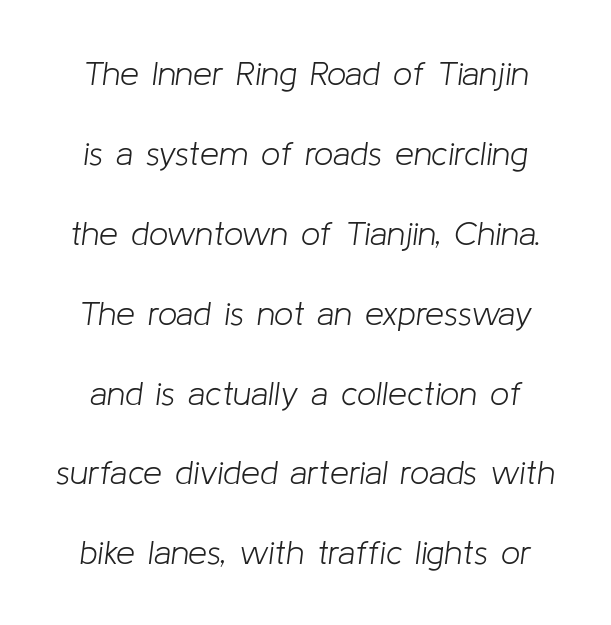
Q: Is the text bold? A: No.
Q: Is the text italic (slanted)? A: Yes, it leans right by about 8 degrees.
Q: Is the text underlined? A: No.
Q: Is the spacing between letters normal or unusually wide? A: Normal.
Q: Is the spacing between lines tight, normal or loose? A: Loose.
Q: Width (condensed, normal, or wide)? A: Normal.
Q: Stroke contrast? A: Low.
Q: x-height? A: Medium.
Q: Monospaced? A: No.
